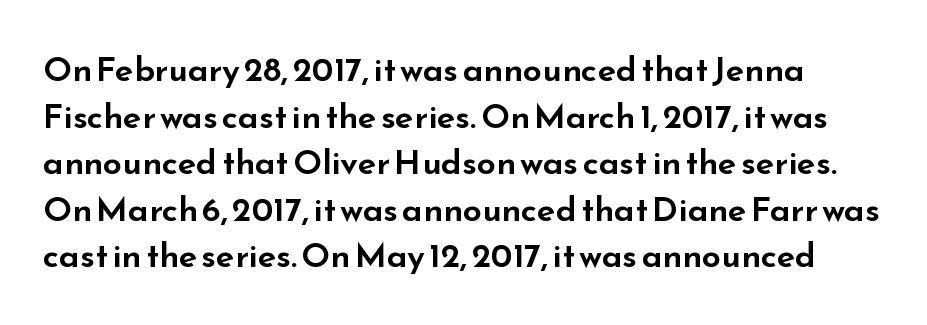
Beneath every word, the page is bare. This sample has the flowing, uneven cadence of proportional lettering. The letterforms sit shoulder to shoulder at normal distance. If you measured baseline to baseline, you'd find a middling distance. Look at the bottom of the vertical strokes: they stop flat, with no serifs. When letters stand straight like this, we call the style roman or upright.
